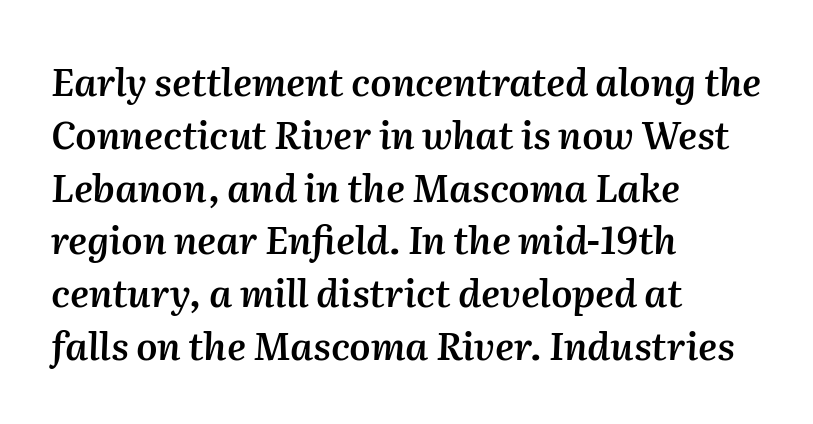
Slant detected: the letters are inclined. The horizontal fit of the characters is conventional and even. Do the characters align in a grid? No, the font is proportional. The rows are spaced the way most documents space them. Look at the stroke-to-counter ratio: somewhat heavy, a semibold. Any mark beneath the type? The region is blank.
